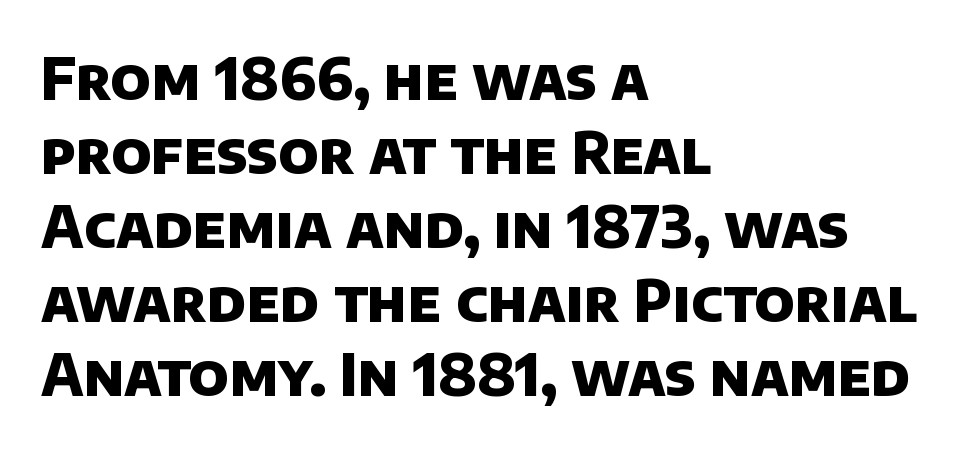
Q: Is the text bold? A: Yes.
Q: Is the typeface a serif or a sans-serif typeface? A: Sans-serif.
Q: Is the text underlined? A: No.
Q: How is the paragraph aligned? A: Left-aligned.
Q: Is the spacing between letters normal or unusually wide? A: Normal.
Q: Is the spacing between lines tight, normal or loose? A: Normal.
Q: Width (condensed, normal, or wide)? A: Normal.
Q: Stroke contrast? A: Low.
Q: x-height? A: Large.
Q: Monospaced? A: No.
